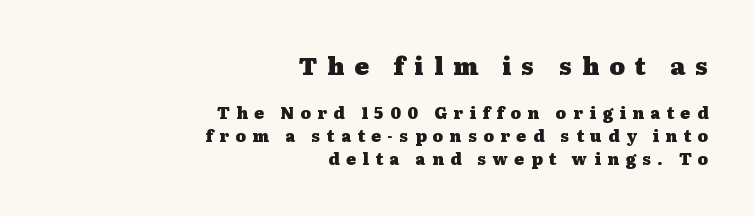
Decoration check: the copy has no underline. Glyph-to-glyph distance is far greater than everyday printed text. The first block has been scaled up relative to the second. The face used here has the dense, thick strokes of a bold.
